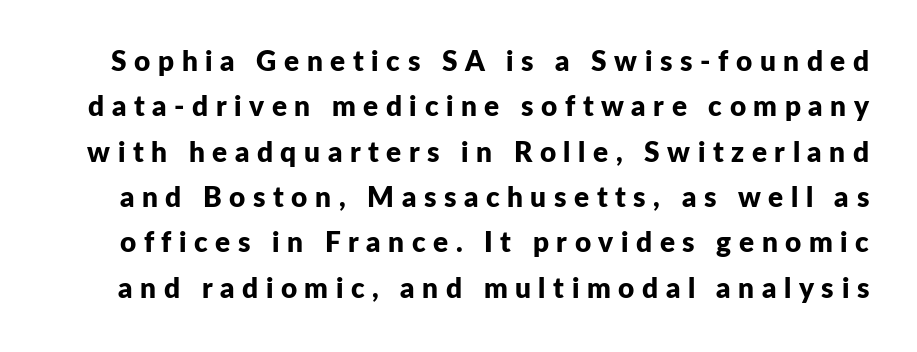
Q: Is the text bold? A: Yes.
Q: Is the text italic (slanted)? A: No, it is upright.
Q: Is the typeface a serif or a sans-serif typeface? A: Sans-serif.
Q: Is the text underlined? A: No.
Q: Is the spacing between letters normal or unusually wide? A: Unusually wide.
Q: Is the spacing between lines tight, normal or loose? A: Normal.
Q: Width (condensed, normal, or wide)? A: Normal.
Q: Stroke contrast? A: Low.
Q: x-height? A: Medium.
Q: Monospaced? A: No.
